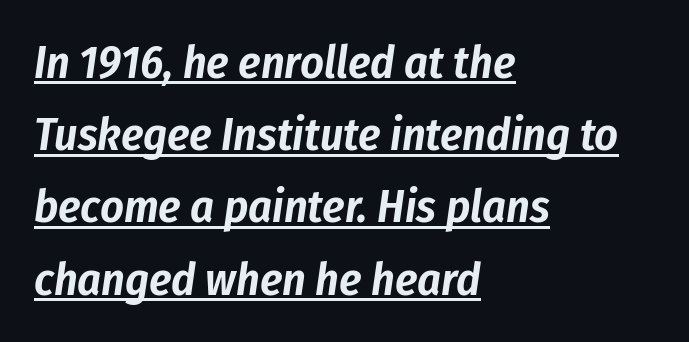
Is the block centered? No — it sits flush against the left margin. Varying glyph widths throughout — classic text-font behaviour. Decoration check: the copy is underlined. Observe the lean: these are italic letterforms. The space between consecutive lines is moderate. These lines keep a tight, regular rhythm from letter to letter.
